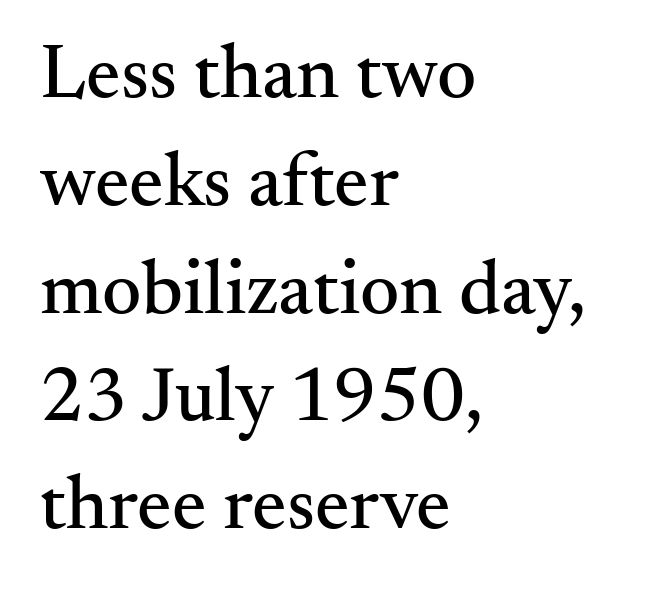
The image shows 77 px serif type, upright; set left-aligned, normal line spacing (1.4x), normal letter spacing, not underlined; medium stroke contrast and a small x-height.
